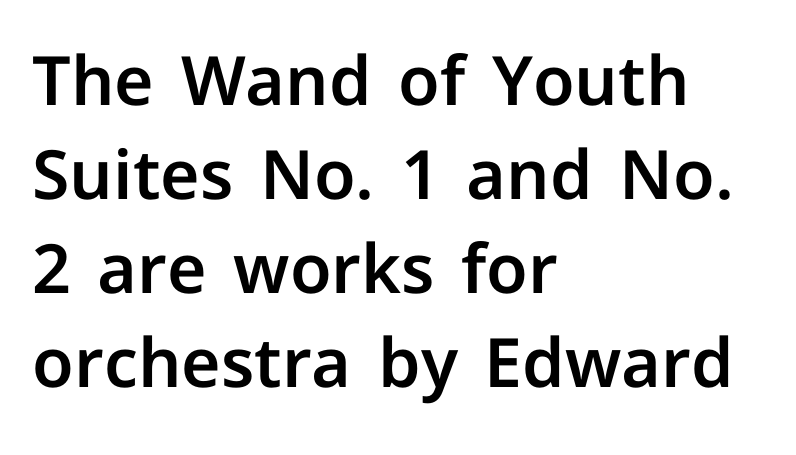
The image shows 68 px sans-serif type, upright; set left-aligned, normal line spacing (1.38x), normal letter spacing, not underlined; low stroke contrast and a medium x-height.
